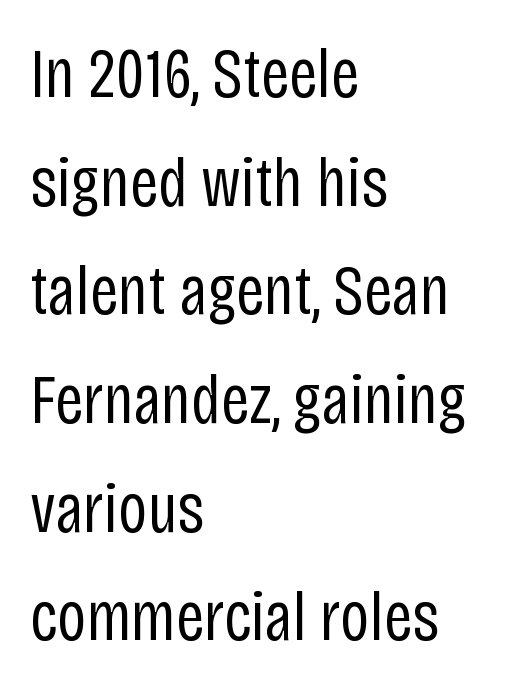
The image shows 71 px regular-weight, condensed sans-serif type, upright; set left-aligned, normal line spacing (1.53x), normal letter spacing, not underlined; low stroke contrast and a large x-height.
